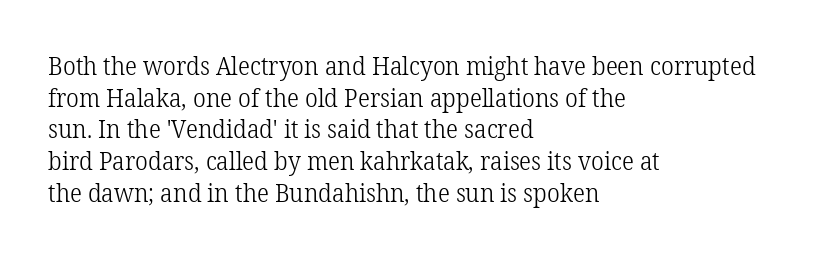
Q: Is the text bold? A: No.
Q: Is the text italic (slanted)? A: No, it is upright.
Q: Is the text underlined? A: No.
Q: How is the paragraph aligned? A: Left-aligned.
Q: Is the spacing between letters normal or unusually wide? A: Normal.
Q: Is the spacing between lines tight, normal or loose? A: Normal.
